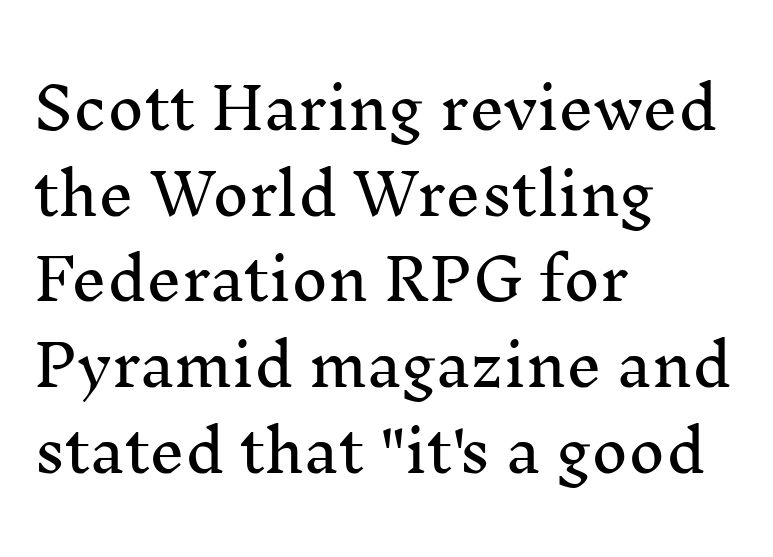
How would I describe the line gaps? Plain and ordinary. Compared with a centered layout, this one pins lines to the left instead. Each letter keeps its own natural width here, so spacing adapts to shape. If you drew a line through each stem, it would be perfectly vertical.
